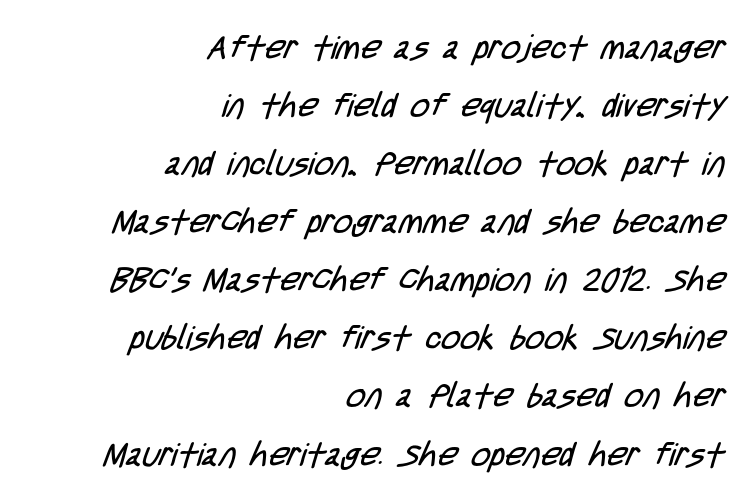
Q: Is the text bold? A: No.
Q: Is the typeface a serif or a sans-serif typeface? A: Sans-serif.
Q: Is the text underlined? A: No.
Q: How is the paragraph aligned? A: Right-aligned.
Q: Is the spacing between letters normal or unusually wide? A: Normal.
Q: Width (condensed, normal, or wide)? A: Condensed.
Q: Stroke contrast? A: Low.
Q: x-height? A: Large.
Q: Monospaced? A: No.
